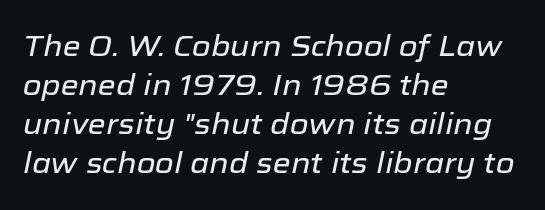
{"italic": "yes", "lean": "right", "slant_degrees": 12, "width": "normal", "stroke_contrast": "low", "x_height": "medium", "monospaced": "no", "underline": "no", "align": "left", "line_spacing": "normal", "line_spacing_ratio": 1.35, "letter_spacing": "normal", "letter_spacing_em": 0.0, "glyph_px": 29}
